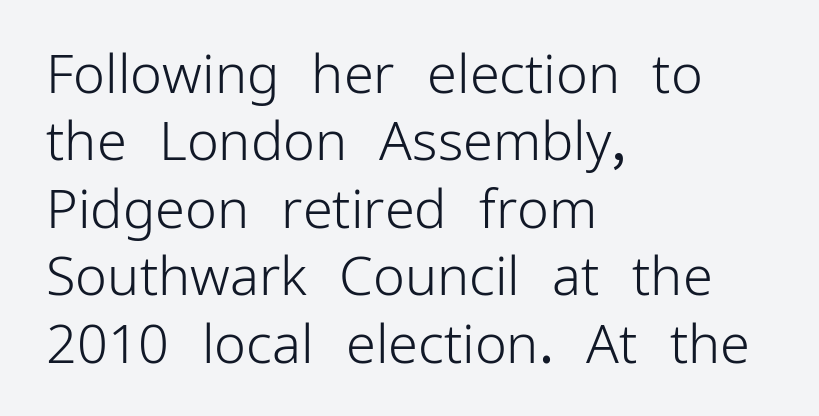
Q: Is the text bold? A: No.
Q: Is the text italic (slanted)? A: No, it is upright.
Q: Is the typeface a serif or a sans-serif typeface? A: Sans-serif.
Q: Is the text underlined? A: No.
Q: How is the paragraph aligned? A: Left-aligned.
Q: Is the spacing between letters normal or unusually wide? A: Normal.
Q: Is the spacing between lines tight, normal or loose? A: Normal.
Q: Width (condensed, normal, or wide)? A: Normal.
Q: Stroke contrast? A: Low.
Q: x-height? A: Medium.
Q: Monospaced? A: No.
